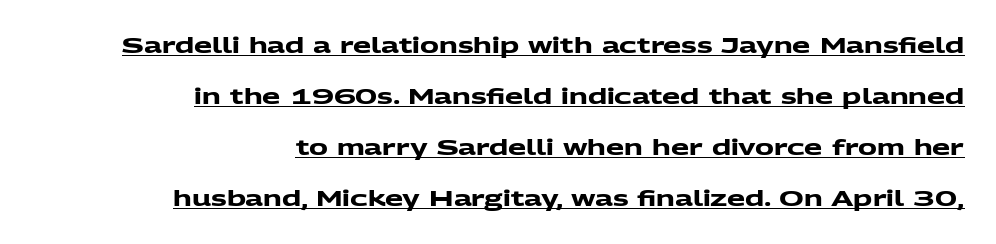
The image shows 21 px bold type; set right-aligned, loose line spacing (2.43x), normal letter spacing, underlined.
